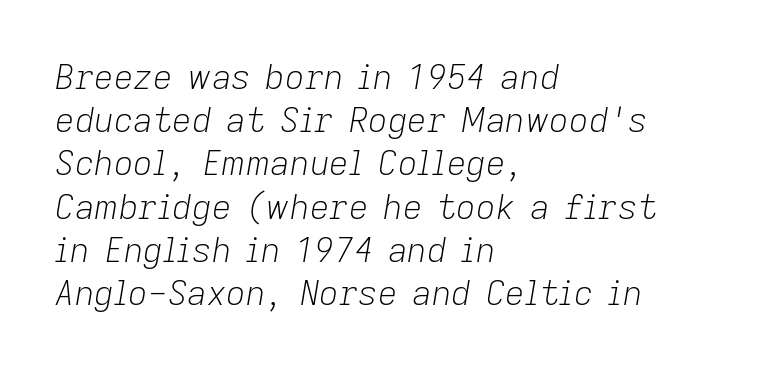
Q: Is the text bold? A: No.
Q: Is the text italic (slanted)? A: Yes, it leans right by about 9 degrees.
Q: Is the text underlined? A: No.
Q: How is the paragraph aligned? A: Left-aligned.
Q: Is the spacing between letters normal or unusually wide? A: Normal.
Q: Is the spacing between lines tight, normal or loose? A: Normal.
Q: Width (condensed, normal, or wide)? A: Normal.
Q: Stroke contrast? A: Low.
Q: x-height? A: Medium.
Q: Monospaced? A: No.
